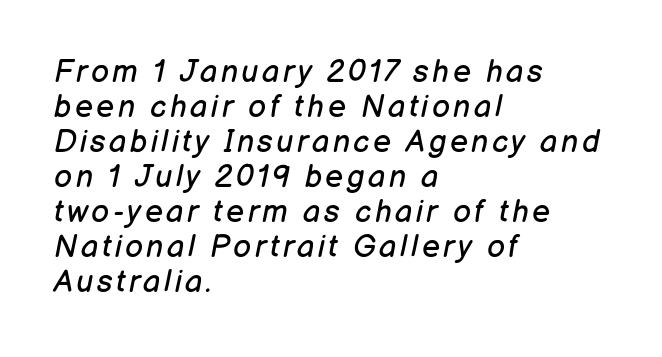
Each row of text sits above clean, open space. In CSS terms this would be text-align: left. Do the characters align in a grid? No, the font is proportional. Rows of type sit shoulder to shoulder in the vertical direction. The glyphs look as if they've been sheared to an angle. The letterforms sit at book weight or below.
